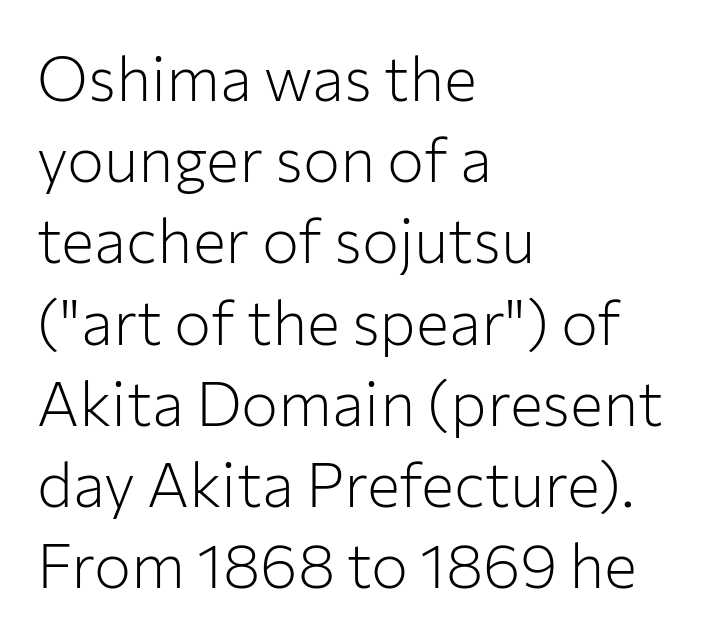
The image shows 62 px light sans-serif type, upright; set left-aligned, normal line spacing (1.31x), normal letter spacing, not underlined; low stroke contrast and a medium x-height.
